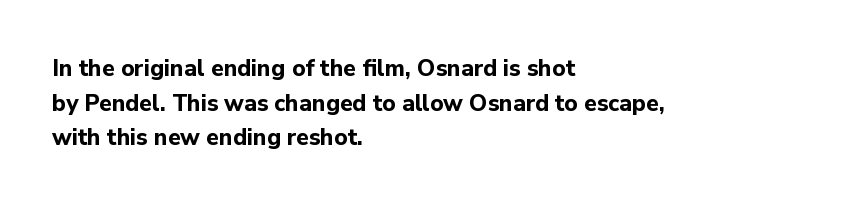
Every stem runs plumb, perpendicular to the baseline. The typesetting leans heavy: a genuine bold. Anything drawn beneath the words? Only blank space. The paragraph shown leans on its left margin. In terms of letterspacing, this is plain default setting. The space between consecutive lines is moderate.
